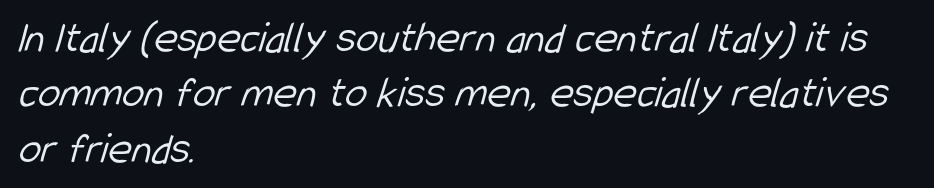
Type without underlining. One-word summary of the alignment: left. The strokes are not fattened; the text isn't bold. Check where the strokes stop: nothing finishes them off — pure sans. The rendering uses natural spacing where letterforms have individual widths. Nothing unusual about the tracking: characters are spaced as the font intends.
